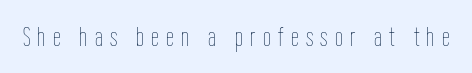
{"italic": "no", "bold": "no", "weight": "thin", "width": "condensed", "stroke_contrast": "low", "x_height": "medium", "monospaced": "no", "underline": "no", "letter_spacing": "wide", "letter_spacing_em": 0.26, "glyph_px": 28}
